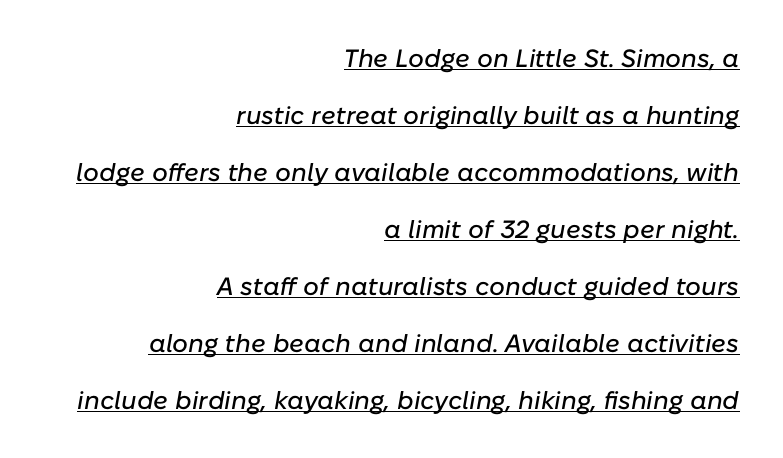
Q: Is the text italic (slanted)? A: Yes, it leans right by about 10 degrees.
Q: Is the text underlined? A: Yes.
Q: How is the paragraph aligned? A: Right-aligned.
Q: Is the spacing between letters normal or unusually wide? A: Normal.
Q: Is the spacing between lines tight, normal or loose? A: Loose.
